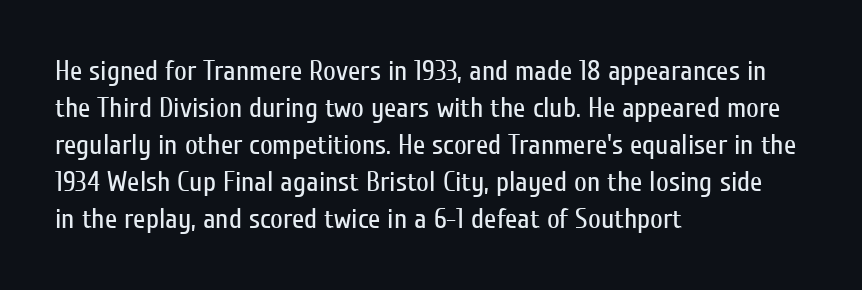
Q: Is the text bold? A: No.
Q: Is the text italic (slanted)? A: No, it is upright.
Q: Is the typeface a serif or a sans-serif typeface? A: Sans-serif.
Q: Is the text underlined? A: No.
Q: How is the paragraph aligned? A: Left-aligned.
Q: Is the spacing between letters normal or unusually wide? A: Normal.
Q: Is the spacing between lines tight, normal or loose? A: Normal.
Q: Width (condensed, normal, or wide)? A: Condensed.
Q: Stroke contrast? A: Low.
Q: x-height? A: Medium.
Q: Monospaced? A: No.
